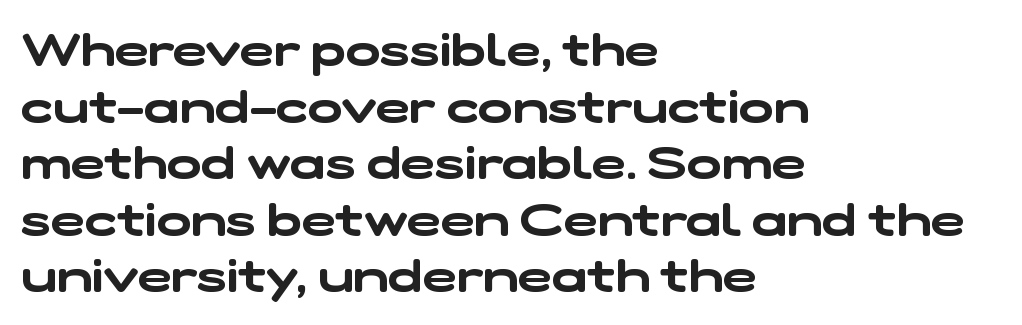
The image shows 46 px wide sans-serif type; set left-aligned, line spacing 1.23x, normal letter spacing, not underlined; low stroke contrast and a medium x-height.
